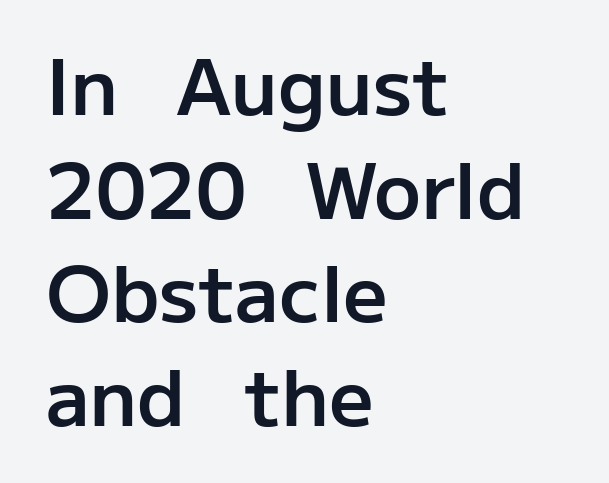
Q: Is the text bold? A: Semi-bold.
Q: Is the text italic (slanted)? A: No, it is upright.
Q: Is the typeface a serif or a sans-serif typeface? A: Sans-serif.
Q: Is the text underlined? A: No.
Q: How is the paragraph aligned? A: Left-aligned.
Q: Is the spacing between letters normal or unusually wide? A: Normal.
Q: Is the spacing between lines tight, normal or loose? A: Normal.
Q: Width (condensed, normal, or wide)? A: Normal.
Q: Stroke contrast? A: Low.
Q: x-height? A: Medium.
Q: Monospaced? A: No.
